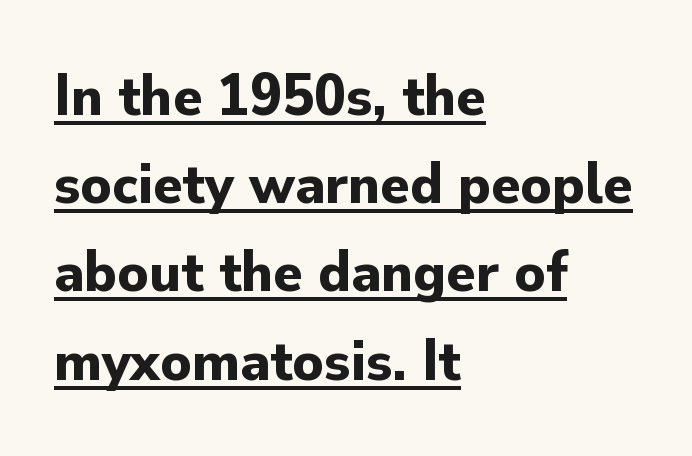
The image shows 60 px bold sans-serif type, upright; set left-aligned, normal line spacing (1.47x), normal letter spacing, underlined; low stroke contrast and a small x-height.
